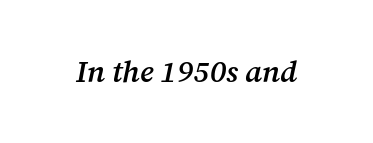
Q: Is the text bold? A: Semi-bold.
Q: Is the text italic (slanted)? A: Yes, it leans right by about 12 degrees.
Q: Is the typeface a serif or a sans-serif typeface? A: Serif.
Q: Is the text underlined? A: No.
Q: Is the spacing between letters normal or unusually wide? A: Normal.
Q: Width (condensed, normal, or wide)? A: Normal.
Q: Stroke contrast? A: Medium.
Q: x-height? A: Medium.
Q: Monospaced? A: No.
